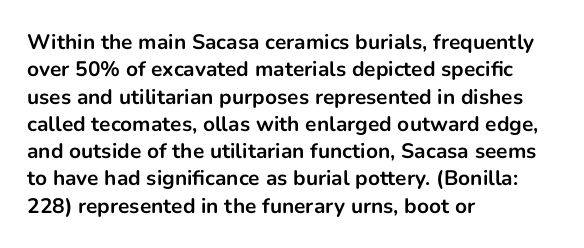
{"italic": "no", "bold": "yes", "underline": "no", "align": "left", "line_spacing": "normal", "line_spacing_ratio": 1.3, "letter_spacing": "normal", "letter_spacing_em": 0.0, "glyph_px": 21}
